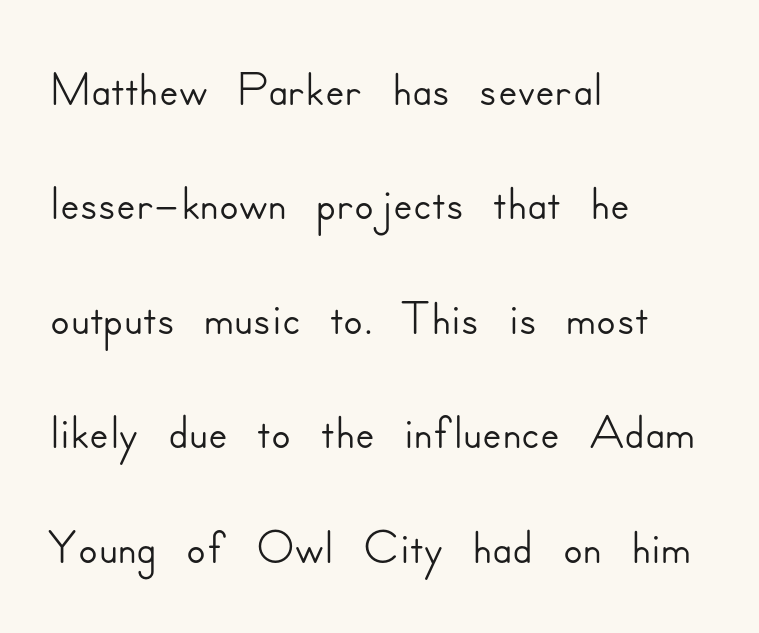
The font family rendered here belongs to the sans-serif group. The compositor pushed each line to the left boundary. This rendering leaves character spacing at its baseline value. Compared with typical paragraphs, the rows here are spaced about the same.
